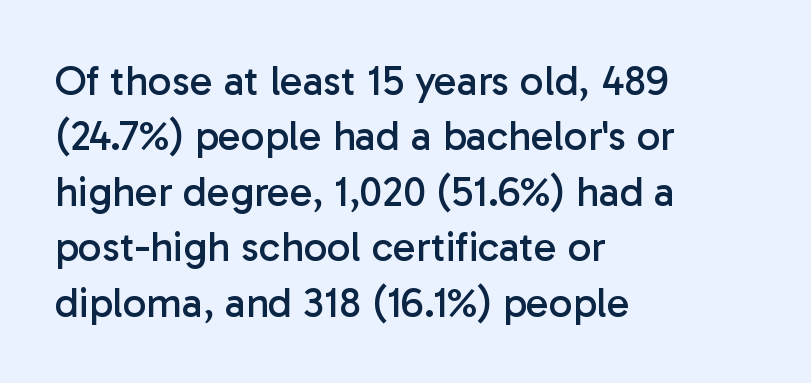
The image shows 42 px regular-weight sans-serif type, upright; set left-aligned, normal line spacing (1.32x), normal letter spacing, not underlined; low stroke contrast and a medium x-height.
